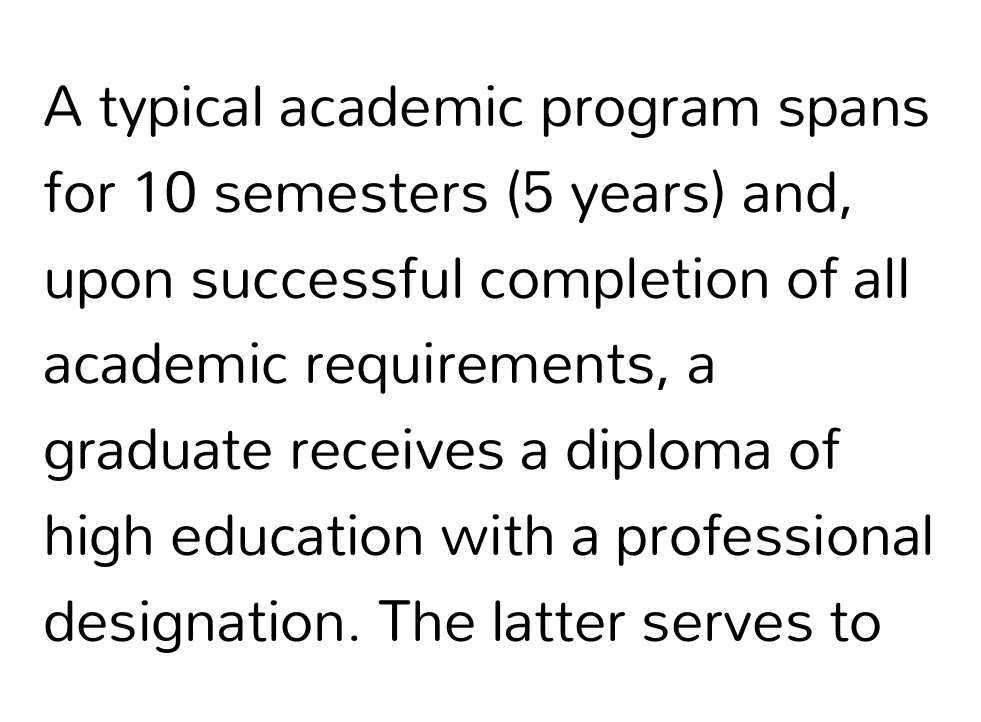
Lines of text with bare space underneath. The letters sit at their default tracking, neither squeezed nor spread. The text block is weighted toward the left margin, trailing off unevenly rightward. Counters stay open thanks to moderate or lighter strokes.
